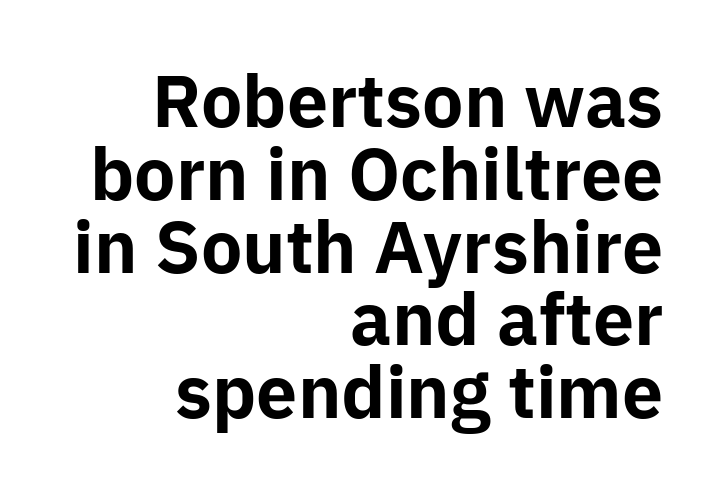
Bold? Absolutely — the strokes are thick and heavy. The vertical gap from one line to the next is small. Layout note: lines flush right. Check under the words: just untouched page.
